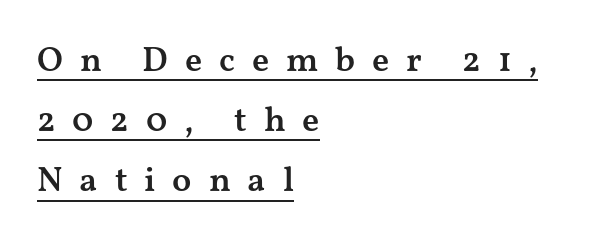
{"serif": "yes", "italic": "no", "bold": "semi", "weight": "semibold", "width": "wide", "stroke_contrast": "medium", "x_height": "medium", "monospaced": "no", "underline": "yes", "align": "left", "line_spacing_ratio": 1.72, "letter_spacing": "wide", "letter_spacing_em": 0.48, "glyph_px": 35}
